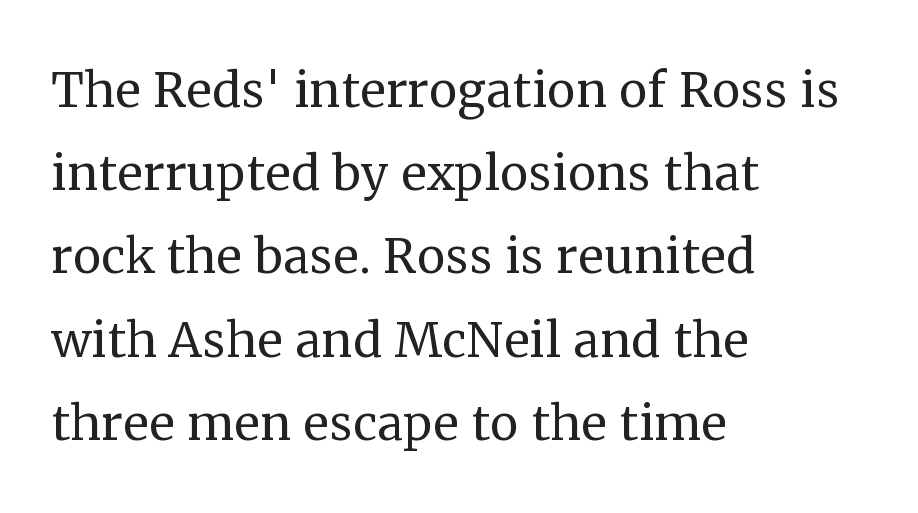
The image shows 64 px regular-weight serif type, upright; set left-aligned, normal line spacing (1.3x), normal letter spacing, not underlined; medium stroke contrast and a medium x-height.
